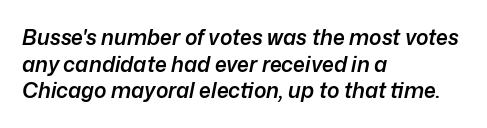
The image shows 21 px text type, italic (leaning right); set left-aligned, normal line spacing (1.27x), normal letter spacing, not underlined.
